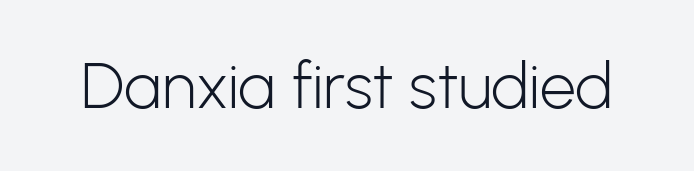
{"serif": "no", "italic": "no", "bold": "no", "weight": "light", "width": "normal", "stroke_contrast": "low", "x_height": "medium", "monospaced": "no", "underline": "no", "letter_spacing": "normal", "letter_spacing_em": 0.0, "glyph_px": 64}
